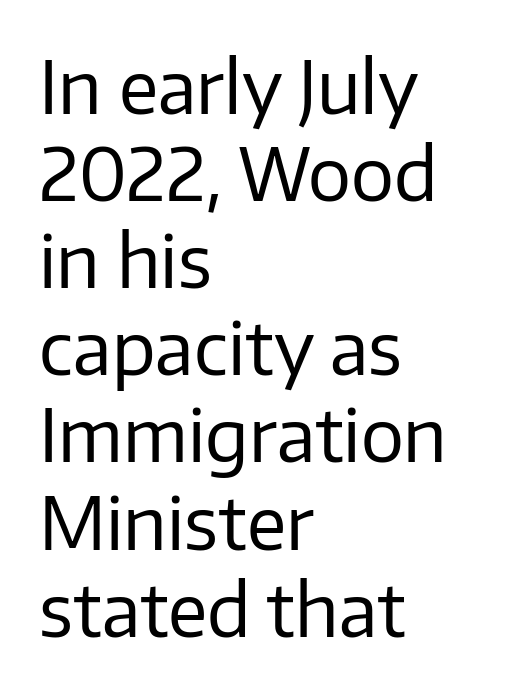
{"serif": "no", "italic": "no", "bold": "no", "weight": "regular", "width": "normal", "stroke_contrast": "low", "x_height": "medium", "monospaced": "no", "underline": "no", "align": "left", "line_spacing_ratio": 1.21, "letter_spacing": "normal", "letter_spacing_em": 0.0, "glyph_px": 72}
